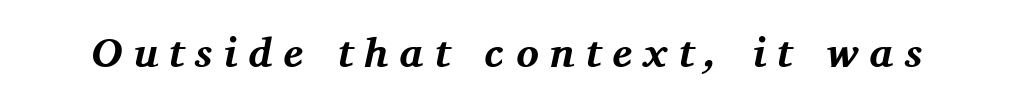
Q: Is the text bold? A: Yes.
Q: Is the text italic (slanted)? A: Yes, it leans right by about 11 degrees.
Q: Is the typeface a serif or a sans-serif typeface? A: Serif.
Q: Is the text underlined? A: No.
Q: Is the spacing between letters normal or unusually wide? A: Unusually wide.
Q: Width (condensed, normal, or wide)? A: Normal.
Q: Stroke contrast? A: Medium.
Q: x-height? A: Medium.
Q: Monospaced? A: No.
